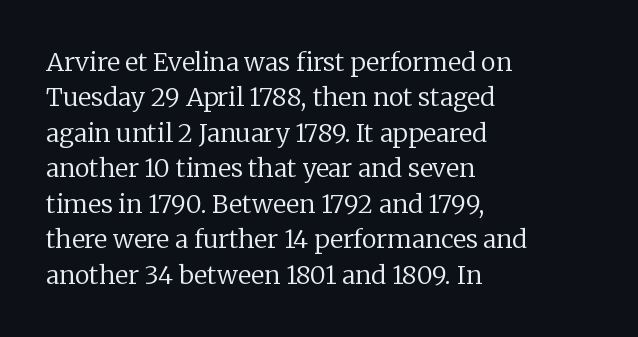
The image shows 25 px text type, upright; set left-aligned, normal line spacing (1.42x), normal letter spacing, not underlined.
